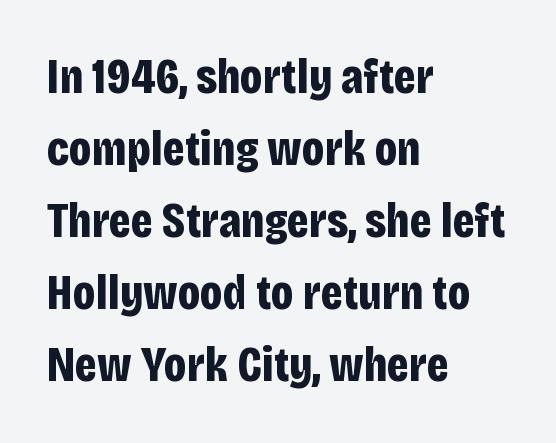
{"serif": "no", "italic": "no", "bold": "yes", "weight": "bold", "width": "condensed", "stroke_contrast": "low", "x_height": "large", "monospaced": "no", "underline": "no", "align": "left", "line_spacing": "normal", "line_spacing_ratio": 1.47, "letter_spacing": "normal", "letter_spacing_em": 0.0, "glyph_px": 49}
